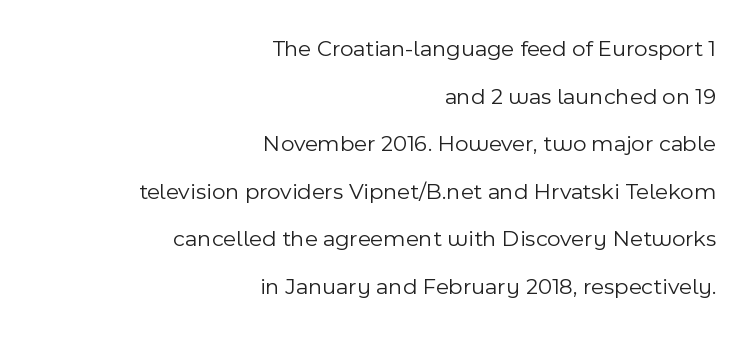
The image shows 23 px text type, upright; set right-aligned, loose line spacing (2.07x), normal letter spacing, not underlined.
